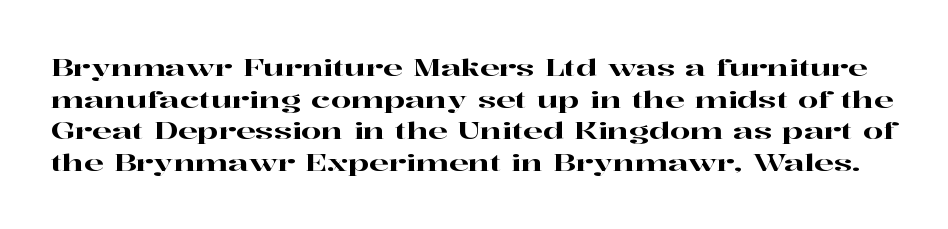
{"italic": "no", "underline": "no", "line_spacing": "normal", "line_spacing_ratio": 1.37, "letter_spacing": "normal", "letter_spacing_em": 0.0, "glyph_px": 23}
